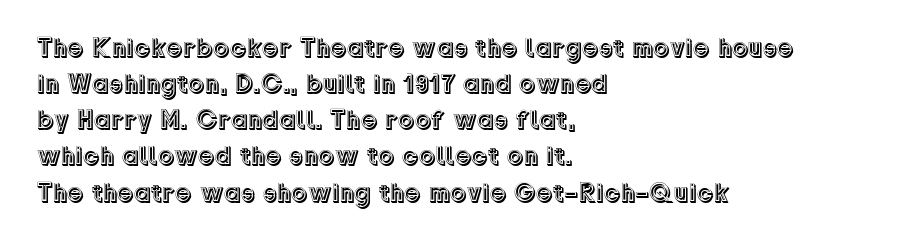
The image shows 26 px text type, upright; set left-aligned, normal line spacing (1.39x), normal letter spacing, not underlined.
